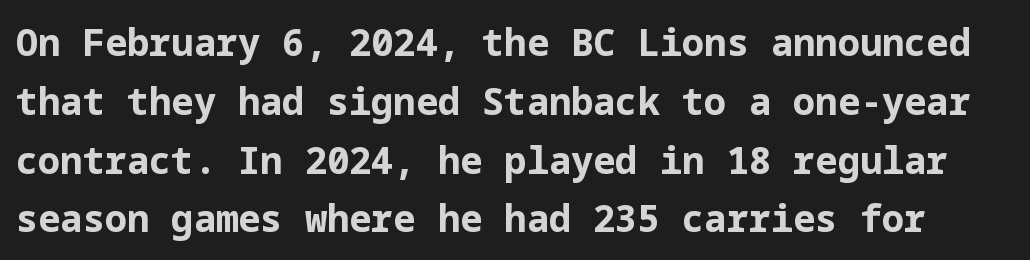
{"serif": "no", "italic": "no", "bold": "yes", "weight": "bold", "width": "normal", "stroke_contrast": "low", "x_height": "medium", "underline": "no", "line_spacing": "normal", "line_spacing_ratio": 1.59, "letter_spacing": "normal", "letter_spacing_em": 0.0, "glyph_px": 37}
